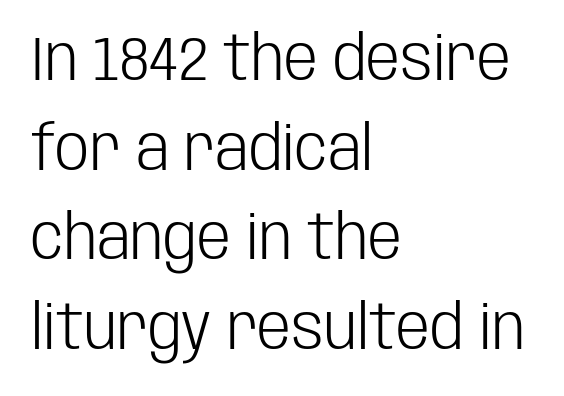
Compared with a typical body face, this is equally light or lighter still. No extra tracking has been applied to these lines. Lines of text with bare space underneath. Here the designer chose a conventional face with non-uniform glyph widths.
